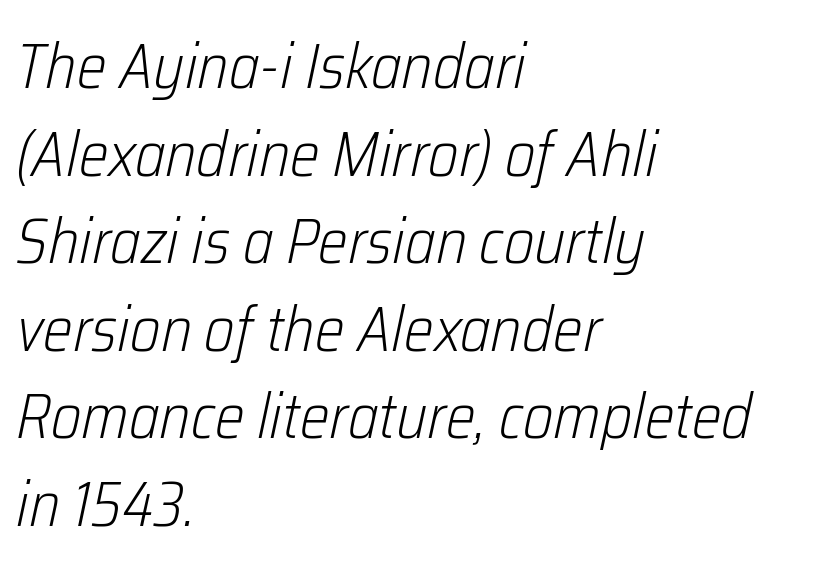
{"italic": "yes", "lean": "right", "slant_degrees": 12, "bold": "no", "weight": "light", "width": "condensed", "stroke_contrast": "low", "x_height": "medium", "monospaced": "no", "underline": "no", "align": "left", "line_spacing": "normal", "line_spacing_ratio": 1.39, "letter_spacing": "normal", "letter_spacing_em": 0.0, "glyph_px": 63}
